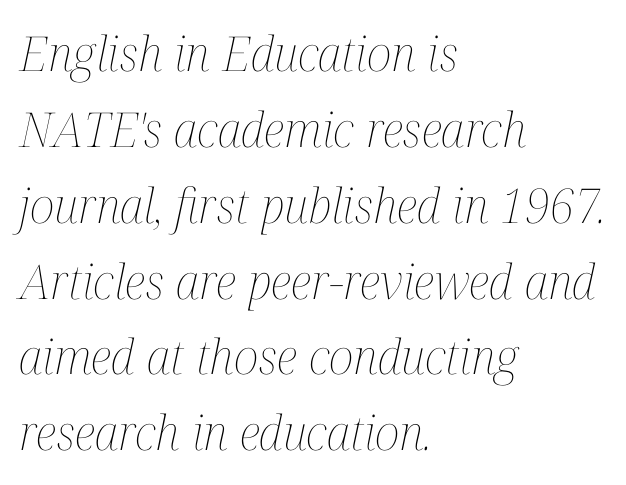
The image shows 48 px thin, condensed type, italic (leaning right); set left-aligned, normal line spacing (1.58x), normal letter spacing, not underlined; medium stroke contrast and a medium x-height.
